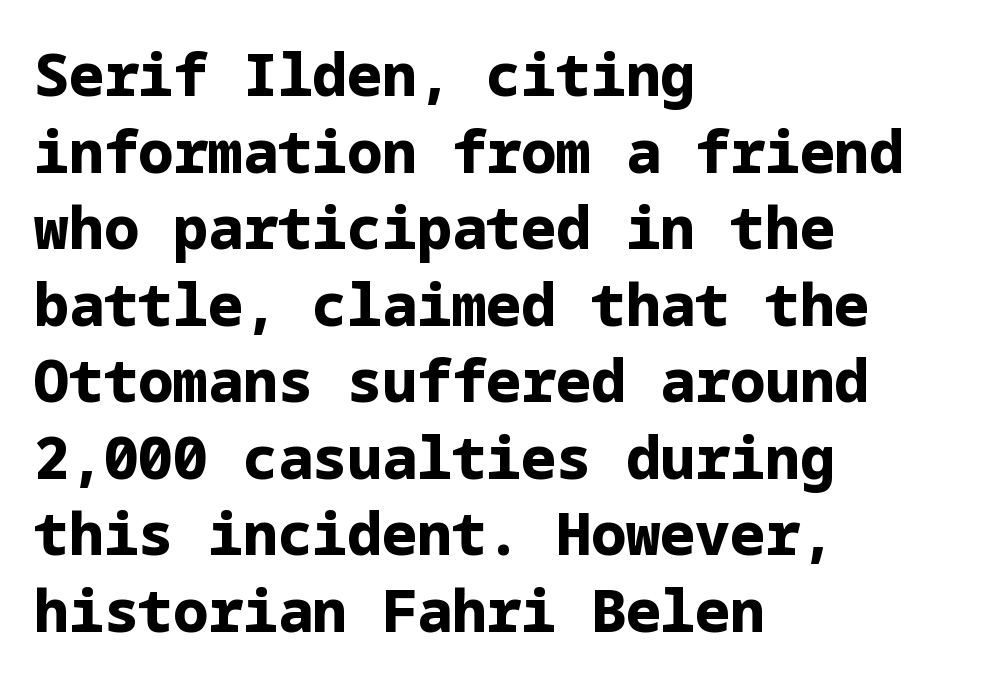
Q: Is the text bold? A: Yes.
Q: Is the text italic (slanted)? A: No, it is upright.
Q: Is the typeface a serif or a sans-serif typeface? A: Sans-serif.
Q: Is the text underlined? A: No.
Q: How is the paragraph aligned? A: Left-aligned.
Q: Is the spacing between letters normal or unusually wide? A: Normal.
Q: Is the spacing between lines tight, normal or loose? A: Normal.
Q: Width (condensed, normal, or wide)? A: Normal.
Q: Stroke contrast? A: Low.
Q: x-height? A: Medium.
